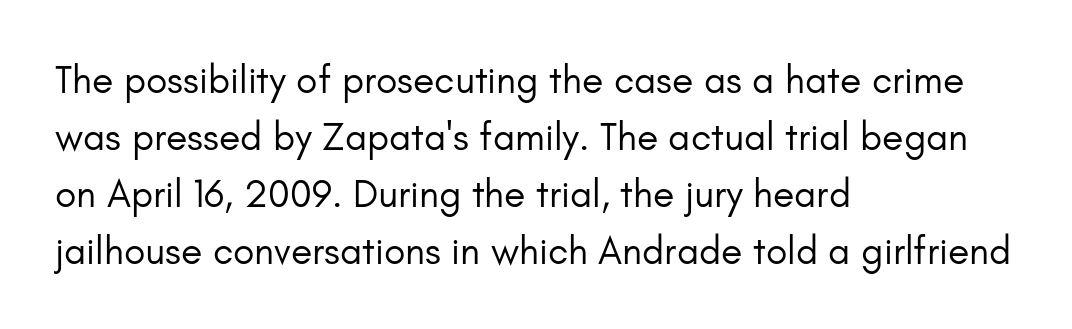
Notice how the stems are strictly vertical — no italics here. Underlining? Definitely not there. Honestly, the letter spacing is just normal — you wouldn't notice it. Horizontally, the lines are justified to the leading edge only.
